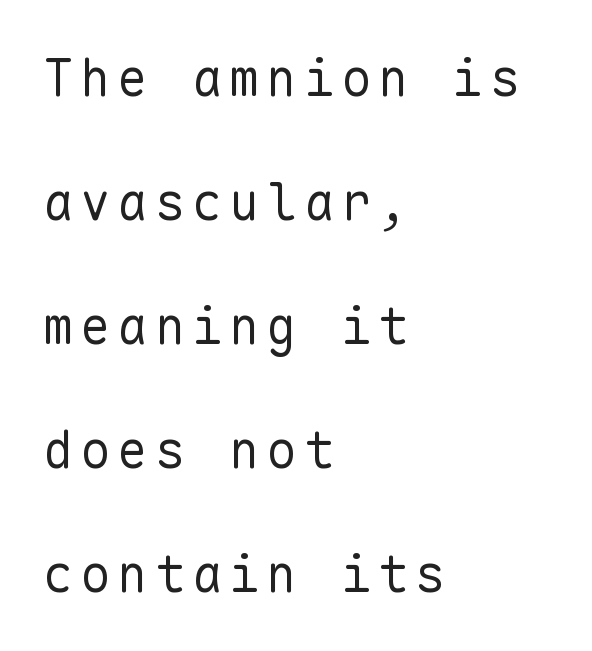
Typeset ragged right — the left edge is the straight one. The baseline area is clear. Interline gaps are noticeably wide in this sample. The rendering uses typewriter-style spacing with identical character cells. Quick note: not italic, upright.
